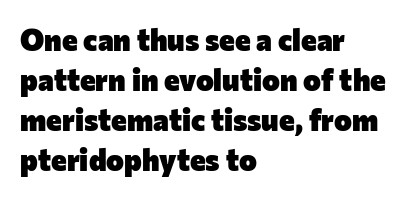
Q: Is the text bold? A: Yes.
Q: Is the text italic (slanted)? A: No, it is upright.
Q: Is the typeface a serif or a sans-serif typeface? A: Sans-serif.
Q: Is the text underlined? A: No.
Q: How is the paragraph aligned? A: Left-aligned.
Q: Is the spacing between letters normal or unusually wide? A: Normal.
Q: Is the spacing between lines tight, normal or loose? A: Normal.
Q: Width (condensed, normal, or wide)? A: Normal.
Q: Stroke contrast? A: Low.
Q: x-height? A: Medium.
Q: Monospaced? A: No.
